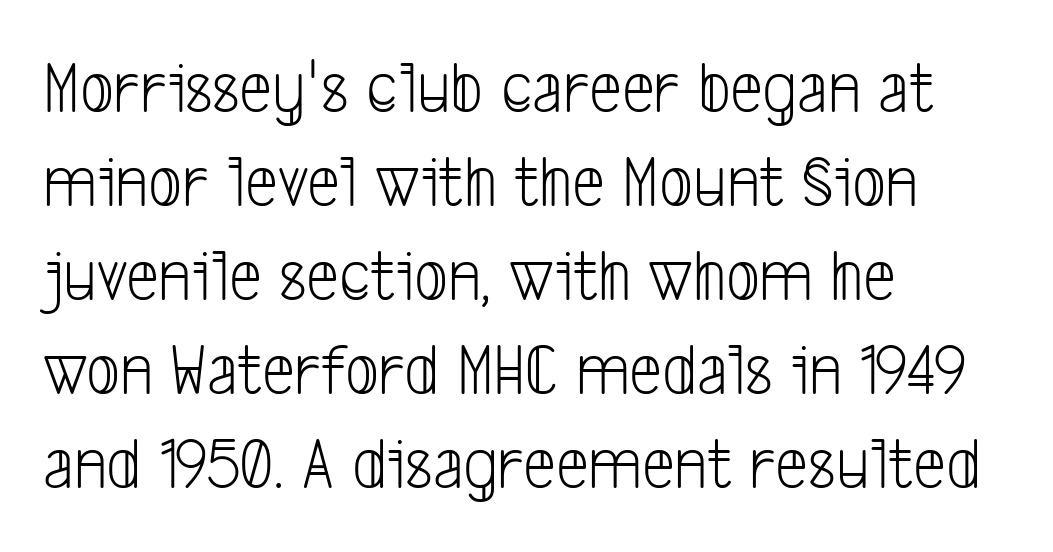
The image shows 74 px light, condensed sans-serif type; set left-aligned, normal line spacing (1.27x), normal letter spacing, not underlined; low stroke contrast and a medium x-height.
